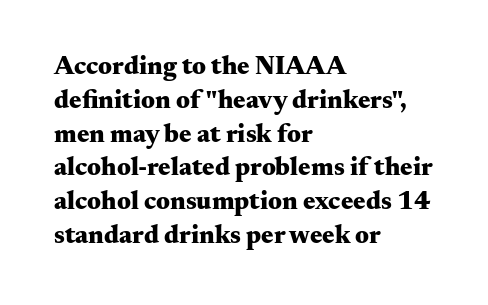
Q: Is the text bold? A: Yes.
Q: Is the text italic (slanted)? A: No, it is upright.
Q: Is the text underlined? A: No.
Q: How is the paragraph aligned? A: Left-aligned.
Q: Is the spacing between letters normal or unusually wide? A: Normal.
Q: Is the spacing between lines tight, normal or loose? A: Normal.
